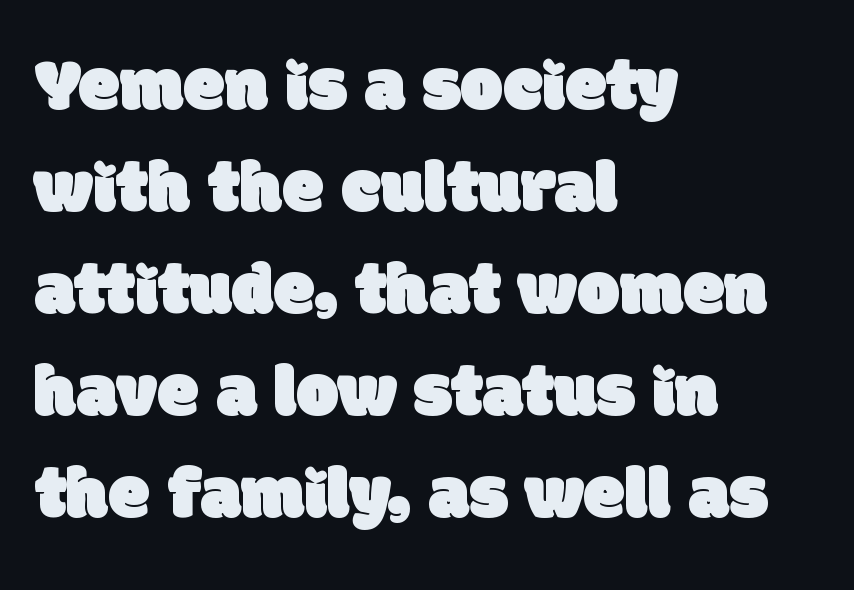
Q: Is the typeface a serif or a sans-serif typeface? A: Sans-serif.
Q: Is the text underlined? A: No.
Q: How is the paragraph aligned? A: Left-aligned.
Q: Is the spacing between letters normal or unusually wide? A: Normal.
Q: Is the spacing between lines tight, normal or loose? A: Normal.
Q: Width (condensed, normal, or wide)? A: Normal.
Q: Stroke contrast? A: Low.
Q: x-height? A: Large.
Q: Monospaced? A: No.
